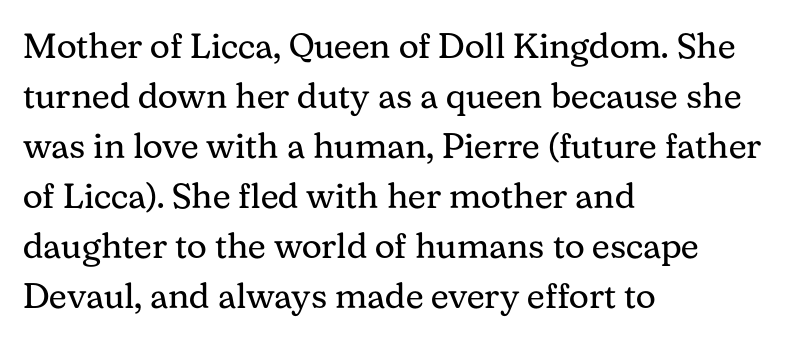
{"serif": "yes", "italic": "no", "bold": "no", "weight": "regular", "width": "normal", "stroke_contrast": "medium", "x_height": "medium", "monospaced": "no", "underline": "no", "align": "left", "line_spacing": "normal", "line_spacing_ratio": 1.43, "letter_spacing": "normal", "letter_spacing_em": 0.0, "glyph_px": 35}
